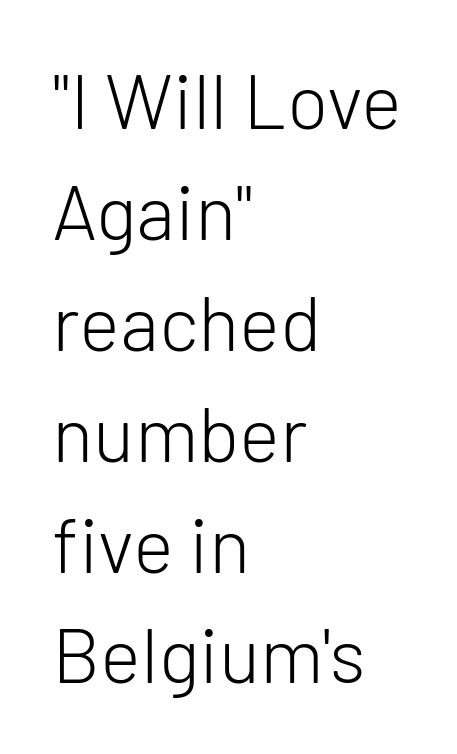
The image shows 77 px light sans-serif type, upright; set left-aligned, normal line spacing (1.44x), normal letter spacing, not underlined; low stroke contrast and a medium x-height.
